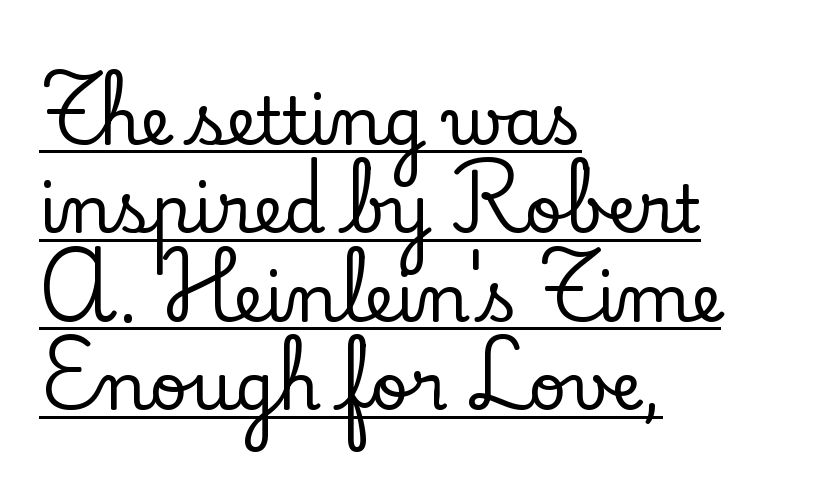
{"serif": "yes", "italic": "no", "width": "normal", "stroke_contrast": "low", "x_height": "small", "monospaced": "no", "underline": "yes", "align": "left", "line_spacing": "normal", "line_spacing_ratio": 1.34, "letter_spacing": "normal", "letter_spacing_em": 0.0, "glyph_px": 66}
